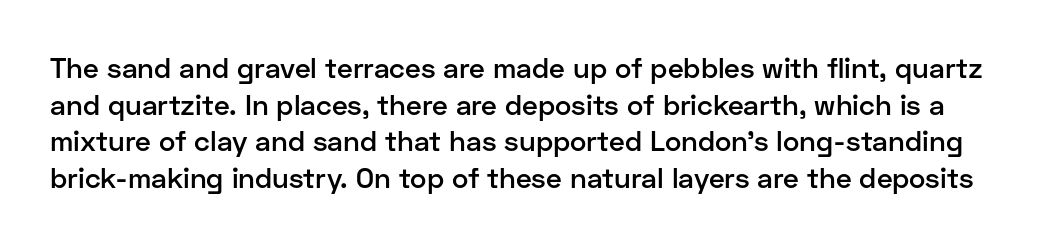
A typesetter would call this zero additional tracking. Firm but not heavy-handed strokes: this text is semibold. Leading: standard. The typeface chosen for these lines omits serifs. Descenders hang freely into open space.
